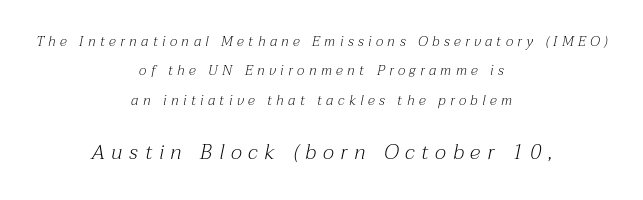
The image shows 21 px text type, italic (leaning right); set centered, loose line spacing (2.09x), unusually wide letter spacing (+0.32 em), not underlined; the second (bottom) block is 1.5x larger.
